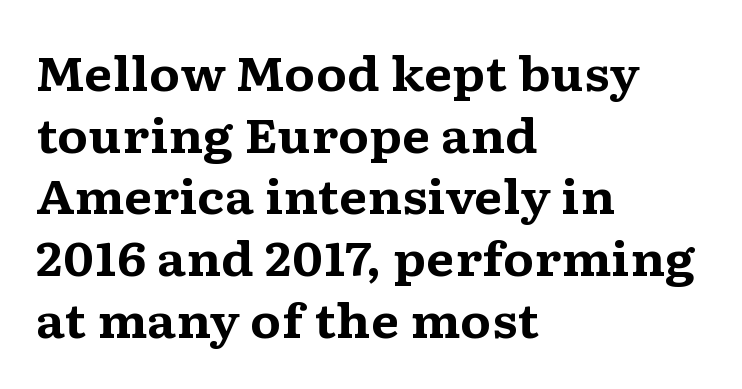
Q: Is the text bold? A: Yes.
Q: Is the text italic (slanted)? A: No, it is upright.
Q: Is the typeface a serif or a sans-serif typeface? A: Serif.
Q: Is the text underlined? A: No.
Q: How is the paragraph aligned? A: Left-aligned.
Q: Is the spacing between letters normal or unusually wide? A: Normal.
Q: Is the spacing between lines tight, normal or loose? A: Normal.
Q: Width (condensed, normal, or wide)? A: Wide.
Q: Stroke contrast? A: Medium.
Q: x-height? A: Medium.
Q: Monospaced? A: No.
